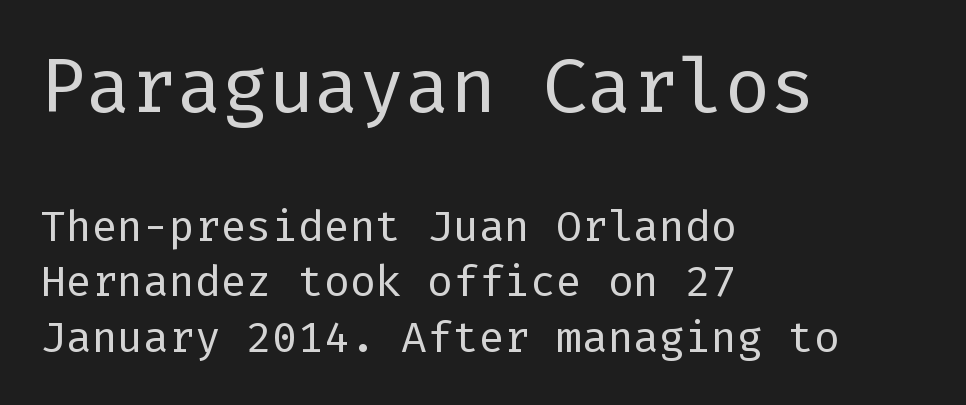
Q: Is the text bold? A: No.
Q: Is the text italic (slanted)? A: No, it is upright.
Q: Is the typeface a serif or a sans-serif typeface? A: Sans-serif.
Q: Is the text underlined? A: No.
Q: How is the paragraph aligned? A: Left-aligned.
Q: Is the spacing between letters normal or unusually wide? A: Normal.
Q: Is the spacing between lines tight, normal or loose? A: Normal.
Q: Which block of text is set in a larger size, the first (top) or the second (bottom)? A: The first (top) one.
Q: Width (condensed, normal, or wide)? A: Normal.
Q: Stroke contrast? A: Low.
Q: x-height? A: Medium.
